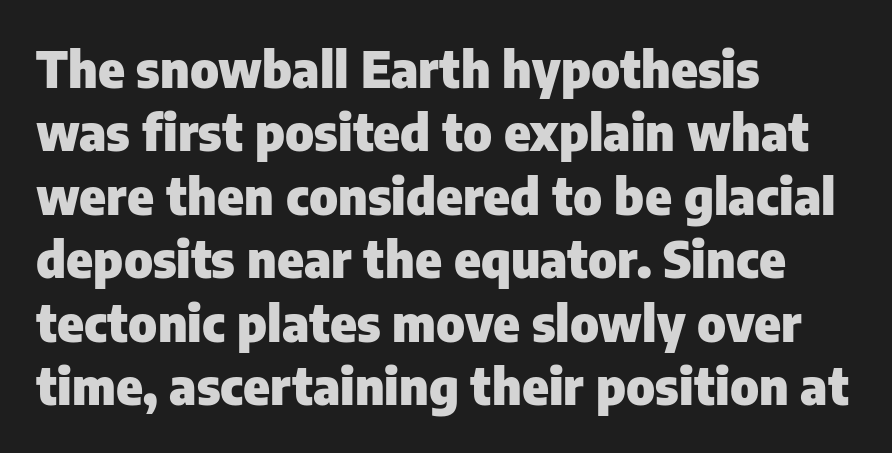
{"serif": "no", "italic": "no", "bold": "yes", "weight": "heavy", "width": "normal", "stroke_contrast": "low", "x_height": "medium", "monospaced": "no", "underline": "no", "align": "left", "line_spacing": "normal", "line_spacing_ratio": 1.27, "letter_spacing": "normal", "letter_spacing_em": 0.0, "glyph_px": 50}
